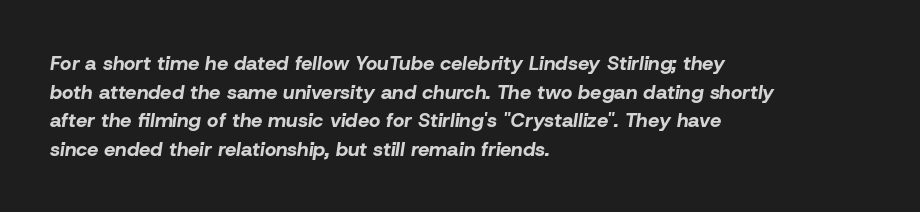
{"italic": "yes", "lean": "right", "slant_degrees": 8, "bold": "yes", "underline": "no", "align": "left", "line_spacing": "normal", "line_spacing_ratio": 1.43, "letter_spacing": "normal", "letter_spacing_em": 0.0, "glyph_px": 20}
